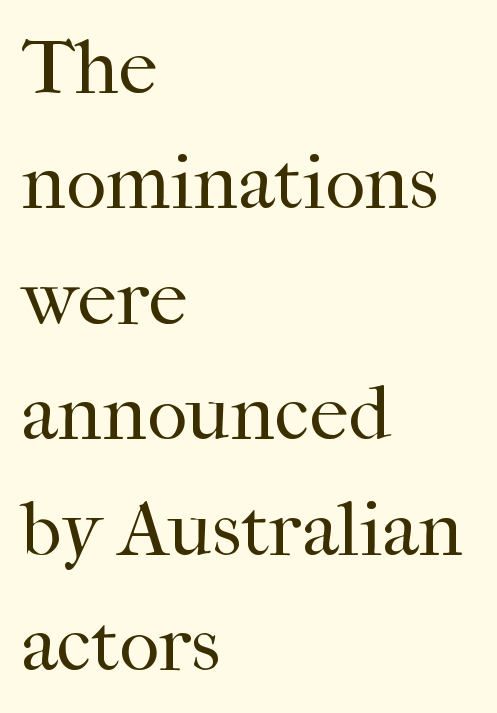
Q: Is the text bold? A: No.
Q: Is the text italic (slanted)? A: No, it is upright.
Q: Is the typeface a serif or a sans-serif typeface? A: Serif.
Q: Is the text underlined? A: No.
Q: How is the paragraph aligned? A: Left-aligned.
Q: Is the spacing between letters normal or unusually wide? A: Normal.
Q: Is the spacing between lines tight, normal or loose? A: Normal.
Q: Width (condensed, normal, or wide)? A: Normal.
Q: Stroke contrast? A: High.
Q: x-height? A: Medium.
Q: Monospaced? A: No.
